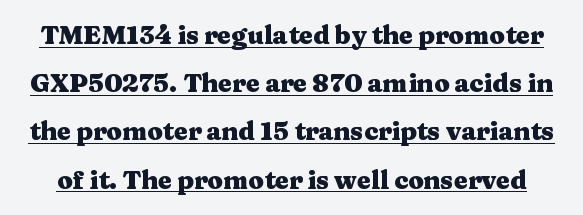
{"italic": "no", "bold": "yes", "underline": "yes", "line_spacing": "loose", "line_spacing_ratio": 1.93, "letter_spacing": "normal", "letter_spacing_em": 0.0, "glyph_px": 25}
